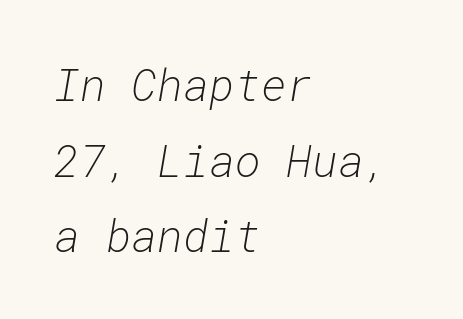
The image shows 44 px light type, italic (leaning right), monospaced; set left-aligned, line spacing 1.72x, normal letter spacing, not underlined; low stroke contrast and a medium x-height.
